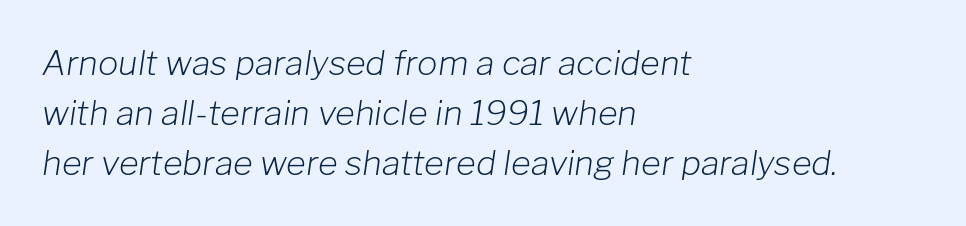
The image shows 34 px light type, italic (leaning right); set left-aligned, normal line spacing (1.47x), normal letter spacing, not underlined; low stroke contrast and a medium x-height.
